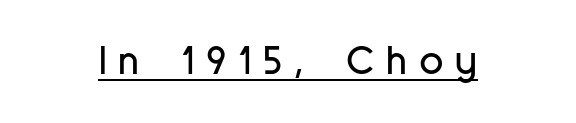
{"serif": "no", "italic": "no", "width": "condensed", "stroke_contrast": "low", "x_height": "medium", "monospaced": "no", "underline": "yes", "letter_spacing": "wide", "letter_spacing_em": 0.28, "glyph_px": 42}
